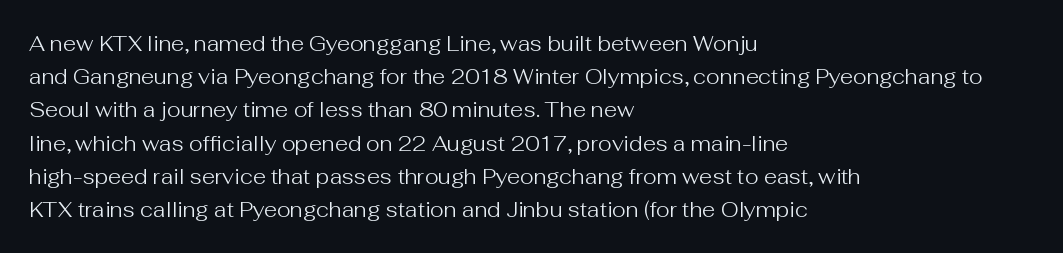
Q: Is the text bold? A: No.
Q: Is the text italic (slanted)? A: No, it is upright.
Q: Is the text underlined? A: No.
Q: How is the paragraph aligned? A: Left-aligned.
Q: Is the spacing between letters normal or unusually wide? A: Normal.
Q: Is the spacing between lines tight, normal or loose? A: Normal.
